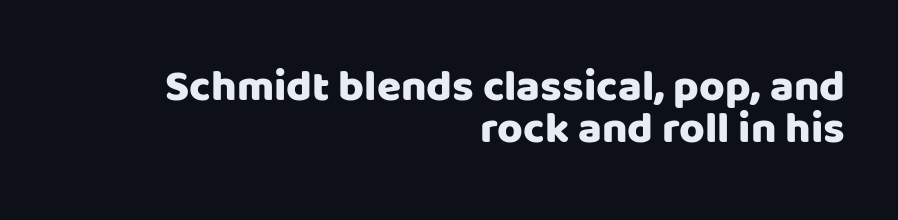
Ascenders rise straight up at ninety degrees. Cramped leading. Horizontally, the lines are justified to the trailing edge only. The face used here is a sans, in the tradition of grotesques and geometrics. Short note: letters normally spaced.
